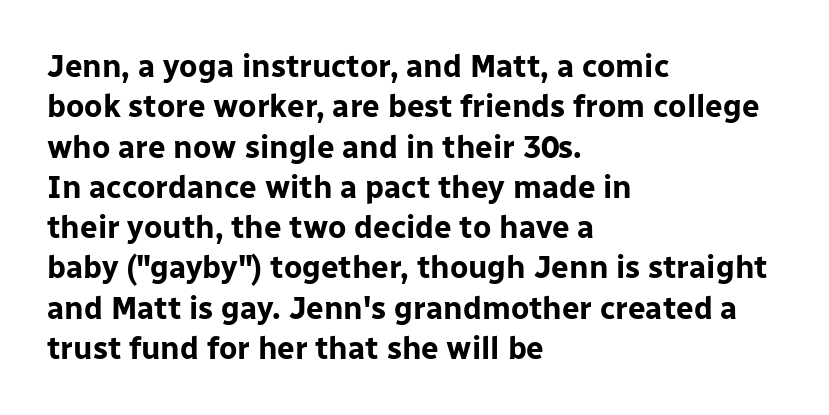
{"serif": "no", "italic": "no", "bold": "yes", "weight": "bold", "width": "normal", "stroke_contrast": "low", "x_height": "medium", "monospaced": "no", "underline": "no", "align": "left", "line_spacing": "normal", "line_spacing_ratio": 1.3, "letter_spacing": "normal", "letter_spacing_em": 0.0, "glyph_px": 31}
